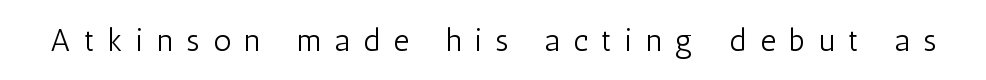
Q: Is the text bold? A: No.
Q: Is the text italic (slanted)? A: No, it is upright.
Q: Is the typeface a serif or a sans-serif typeface? A: Sans-serif.
Q: Is the text underlined? A: No.
Q: Is the spacing between letters normal or unusually wide? A: Unusually wide.
Q: Width (condensed, normal, or wide)? A: Condensed.
Q: Stroke contrast? A: Low.
Q: x-height? A: Medium.
Q: Monospaced? A: No.
